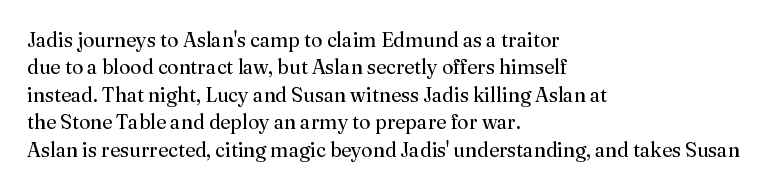
Q: Is the text bold? A: No.
Q: Is the text italic (slanted)? A: No, it is upright.
Q: Is the text underlined? A: No.
Q: How is the paragraph aligned? A: Left-aligned.
Q: Is the spacing between letters normal or unusually wide? A: Normal.
Q: Is the spacing between lines tight, normal or loose? A: Normal.
